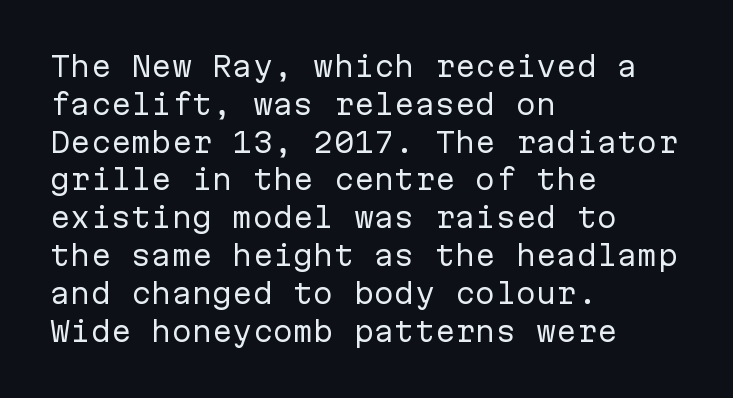
Short note: letters normally spaced. These lines are set flush left with a ragged right edge. The passage shown is not bold in any degree. Rows of type keep a routine distance in the vertical direction. This is the regular roman posture of the typeface.
